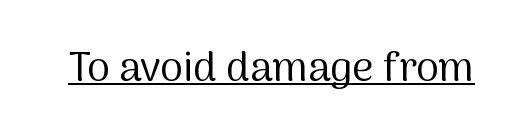
The image shows 41 px regular-weight sans-serif type, upright; set normal letter spacing, underlined; medium stroke contrast and a medium x-height.
